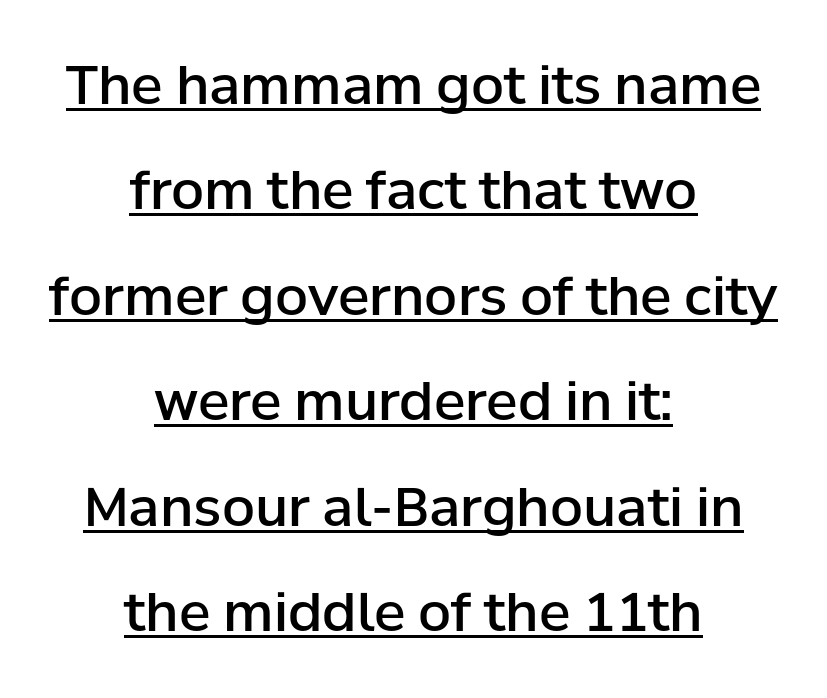
Q: Is the text bold? A: Semi-bold.
Q: Is the text italic (slanted)? A: No, it is upright.
Q: Is the typeface a serif or a sans-serif typeface? A: Sans-serif.
Q: Is the text underlined? A: Yes.
Q: How is the paragraph aligned? A: Centered.
Q: Is the spacing between letters normal or unusually wide? A: Normal.
Q: Is the spacing between lines tight, normal or loose? A: Loose.
Q: Width (condensed, normal, or wide)? A: Normal.
Q: Stroke contrast? A: Low.
Q: x-height? A: Medium.
Q: Monospaced? A: No.
